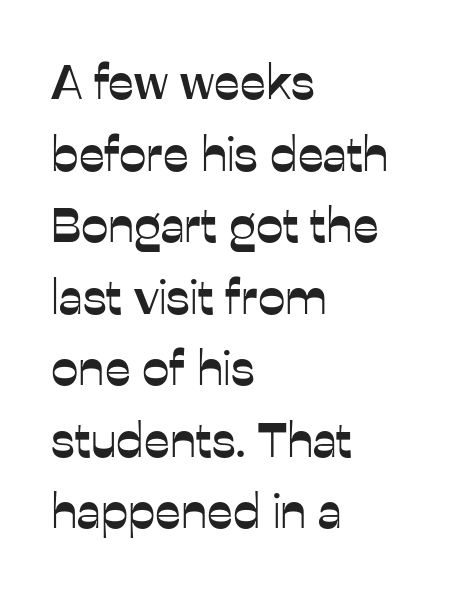
The image shows 49 px sans-serif type, upright; set left-aligned, normal line spacing (1.46x), normal letter spacing, not underlined; low stroke contrast and a medium x-height.
